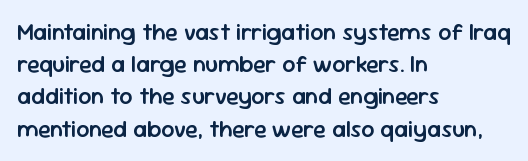
The image shows 23 px text type, upright; set left-aligned, normal line spacing (1.4x), normal letter spacing, not underlined.
